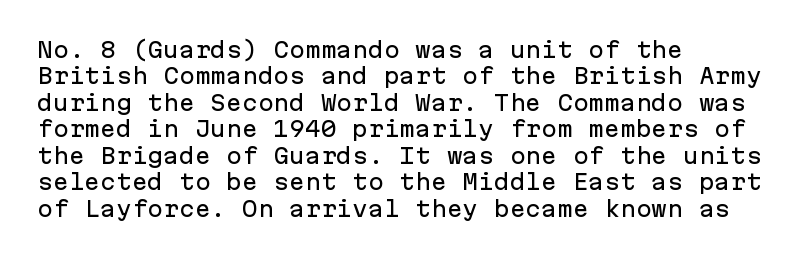
Q: Is the text italic (slanted)? A: No, it is upright.
Q: Is the text underlined? A: No.
Q: How is the paragraph aligned? A: Left-aligned.
Q: Is the spacing between letters normal or unusually wide? A: Normal.
Q: Is the spacing between lines tight, normal or loose? A: Normal.
